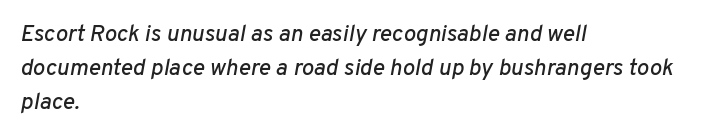
{"italic": "yes", "lean": "right", "slant_degrees": 10, "underline": "no", "align": "left", "line_spacing": "normal", "line_spacing_ratio": 1.47, "letter_spacing": "normal", "letter_spacing_em": 0.0, "glyph_px": 23}
